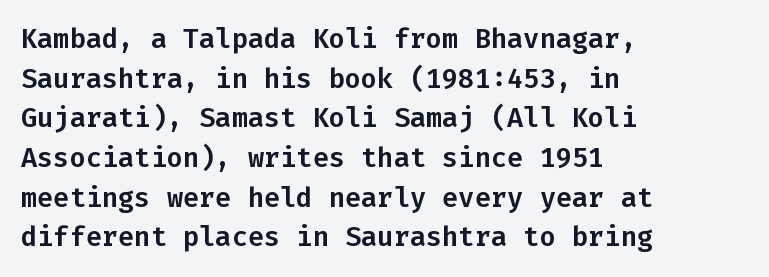
{"italic": "no", "underline": "no", "align": "left", "line_spacing": "normal", "line_spacing_ratio": 1.47, "letter_spacing": "normal", "letter_spacing_em": 0.0, "glyph_px": 27}
